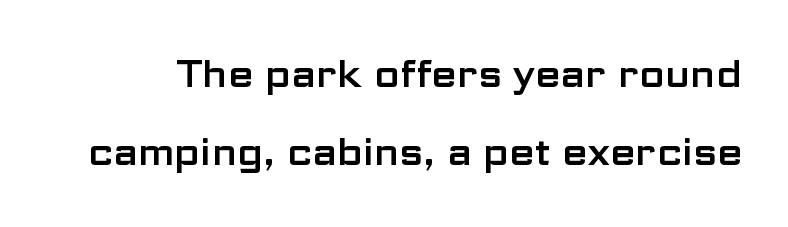
Q: Is the text italic (slanted)? A: No, it is upright.
Q: Is the typeface a serif or a sans-serif typeface? A: Sans-serif.
Q: Is the text underlined? A: No.
Q: Is the spacing between letters normal or unusually wide? A: Normal.
Q: Is the spacing between lines tight, normal or loose? A: Loose.
Q: Width (condensed, normal, or wide)? A: Wide.
Q: Stroke contrast? A: Low.
Q: x-height? A: Medium.
Q: Monospaced? A: No.
